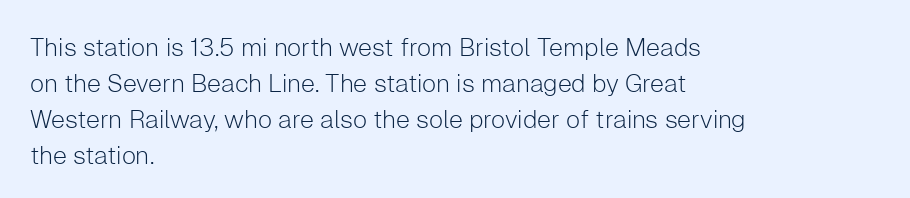
{"italic": "no", "bold": "no", "underline": "no", "align": "left", "line_spacing": "normal", "line_spacing_ratio": 1.44, "letter_spacing": "normal", "letter_spacing_em": 0.0, "glyph_px": 25}
